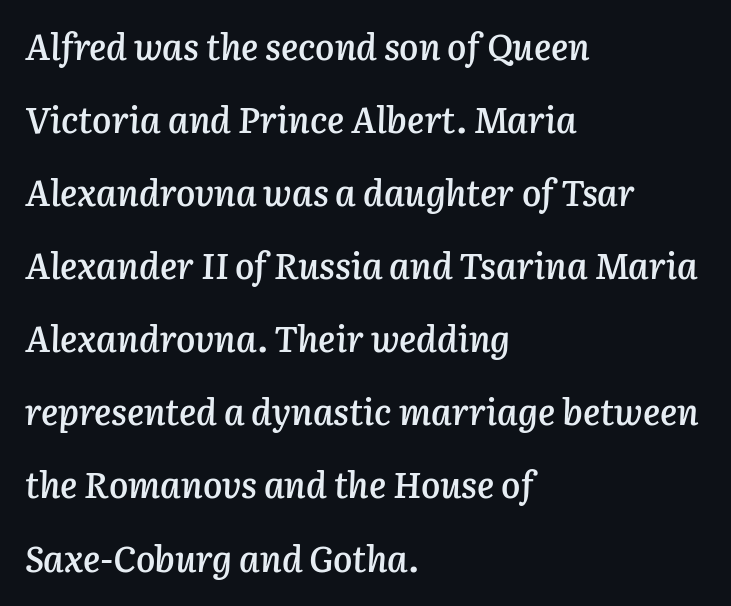
{"italic": "yes", "lean": "right", "slant_degrees": 3, "bold": "semi", "weight": "semibold", "width": "normal", "stroke_contrast": "low", "x_height": "medium", "monospaced": "no", "underline": "no", "align": "left", "line_spacing": "loose", "line_spacing_ratio": 2.03, "letter_spacing": "normal", "letter_spacing_em": 0.0, "glyph_px": 36}
